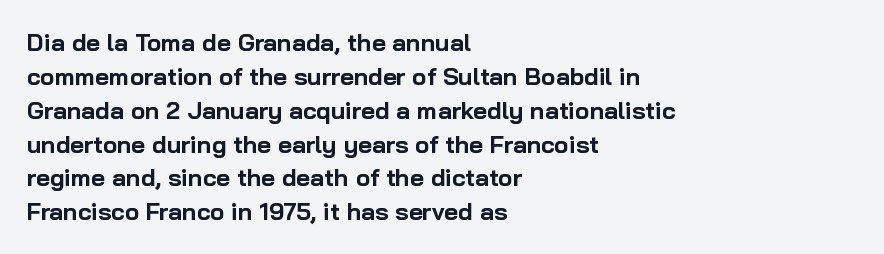
The image shows 24 px bold type, upright; set left-aligned, normal line spacing (1.41x), normal letter spacing, not underlined.
